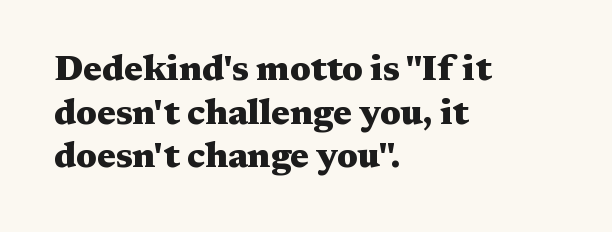
The image shows 35 px heavy, wide serif type, upright; set left-aligned, normal line spacing (1.25x), normal letter spacing, not underlined; medium stroke contrast and a medium x-height.
